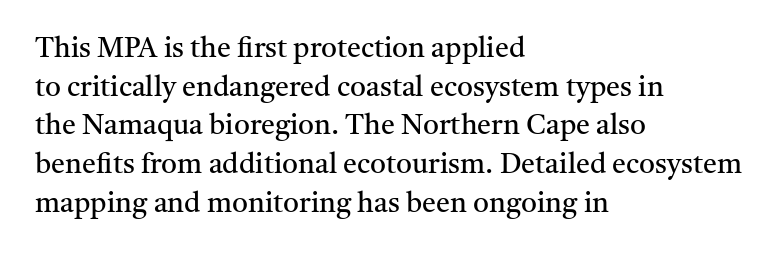
The image shows 28 px regular-weight serif type, upright; set left-aligned, normal line spacing (1.38x), normal letter spacing, not underlined; medium stroke contrast and a medium x-height.
